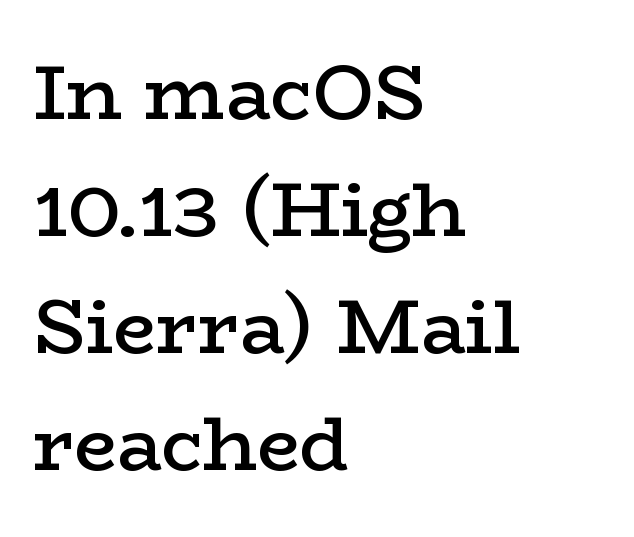
Do the letters lean? They stand straight. The type family on display is of the serif kind. The rows are spaced the way most documents space them. Typeset ragged right — the left edge is the straight one. Students, this is semibold: more ink than regular, less than bold.
